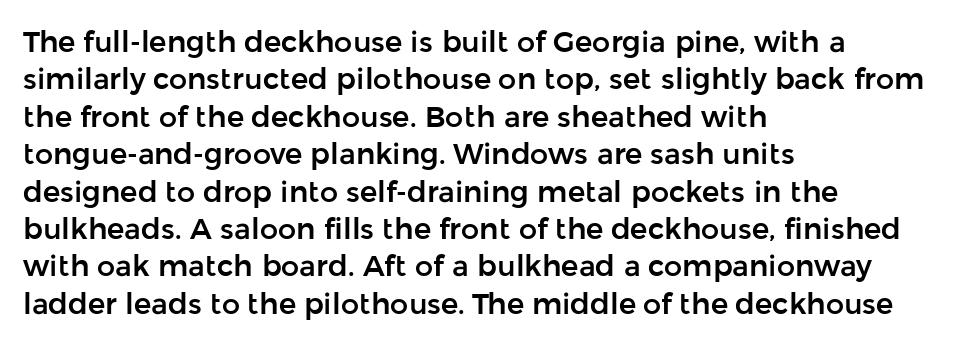
The image shows 29 px sans-serif type, upright; set left-aligned, normal line spacing (1.29x), normal letter spacing, not underlined; low stroke contrast and a medium x-height.
